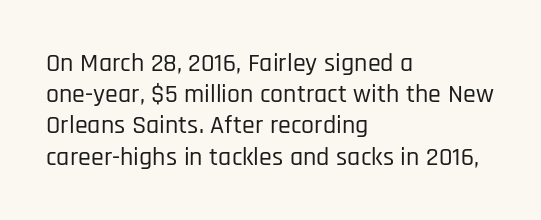
The passage is arranged the way most books set body copy — flush left. This is the regular roman posture of the typeface. The rendering keeps characters at their native spacing. Honestly, there is no underline to notice here at all.
